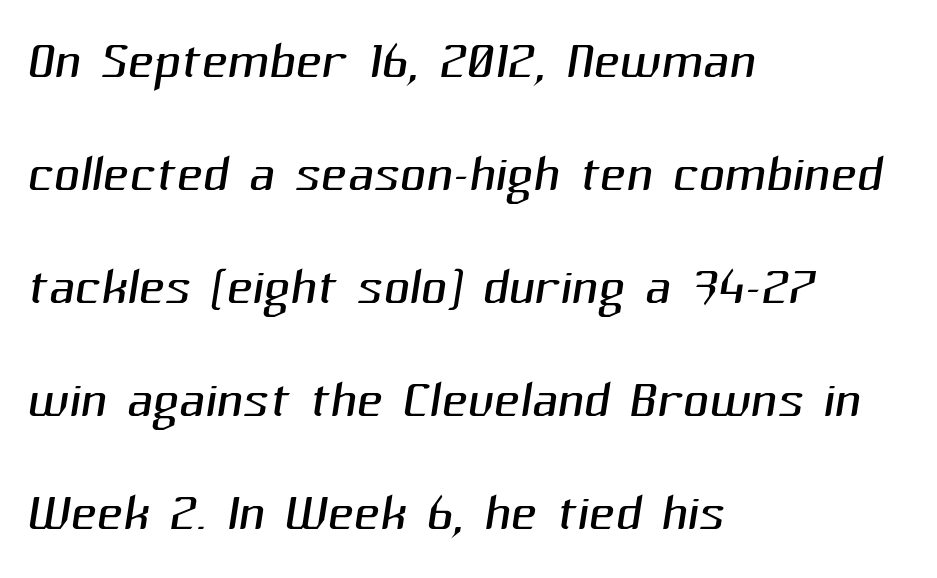
{"serif": "no", "bold": "no", "weight": "light", "width": "normal", "stroke_contrast": "medium", "x_height": "medium", "monospaced": "no", "underline": "no", "align": "left", "line_spacing": "normal", "line_spacing_ratio": 1.57, "letter_spacing": "normal", "letter_spacing_em": 0.0, "glyph_px": 72}
